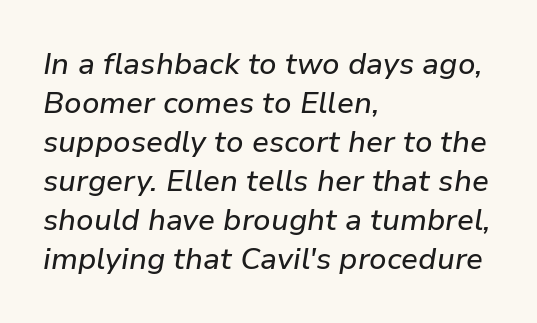
Do the characters align in a grid? No, the font is proportional. The ragged edge is on the right, which tells us the setting is flush left. One glance says typical: line gaps are just what's usual. A typesetter would mark this as italic. Rule under the text: the space is simply empty.
